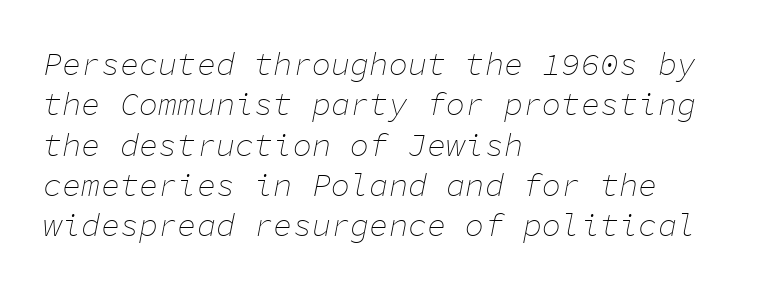
The passage is arranged the way most books set body copy — flush left. Leading: standard. The passage shown has conventional tracking throughout. A light-to-regular cut is what we see here. The text carries the slant typical of an italic or oblique font.
